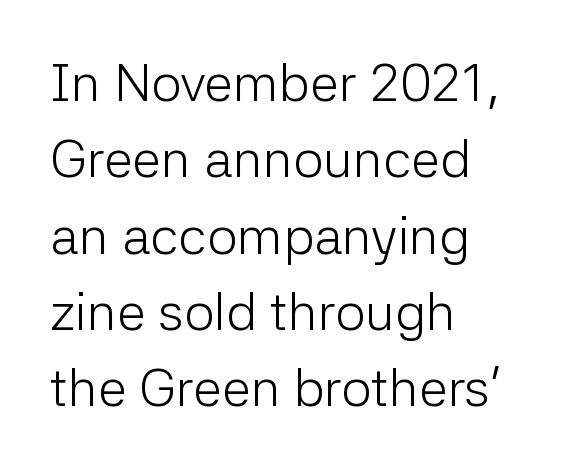
The image shows 53 px light sans-serif type, upright; set left-aligned, normal line spacing (1.44x), normal letter spacing, not underlined; low stroke contrast and a medium x-height.
